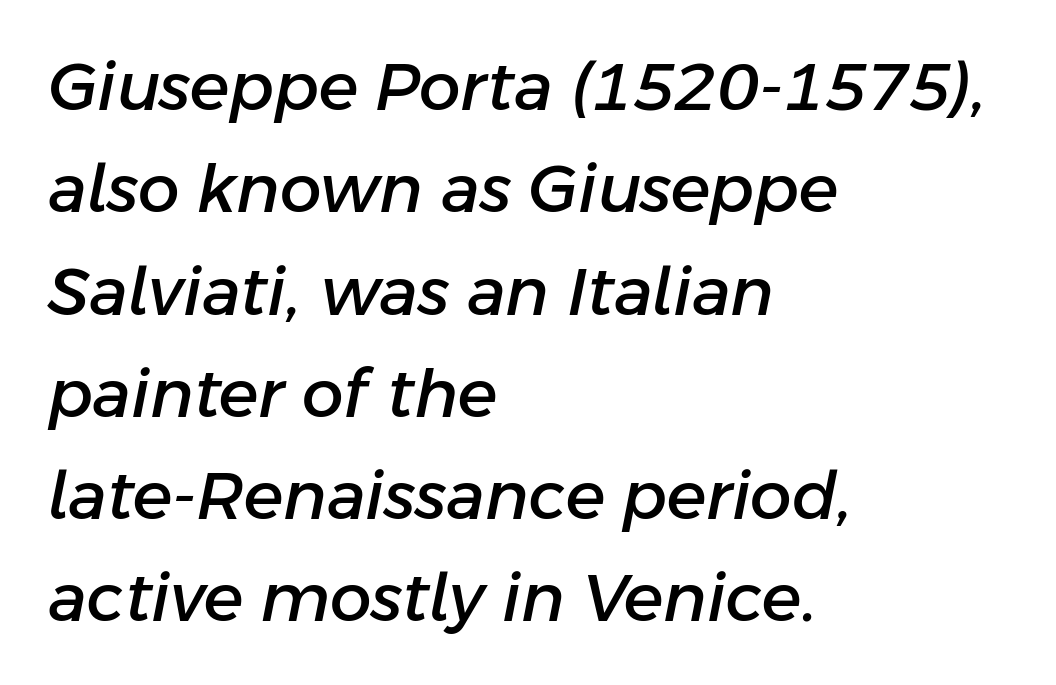
{"italic": "yes", "lean": "right", "slant_degrees": 11, "width": "normal", "stroke_contrast": "low", "x_height": "medium", "monospaced": "no", "underline": "no", "align": "left", "line_spacing": "normal", "line_spacing_ratio": 1.55, "letter_spacing": "normal", "letter_spacing_em": 0.0, "glyph_px": 66}
